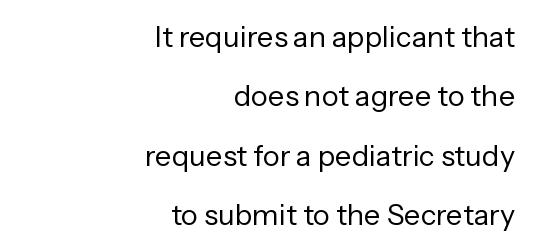
{"serif": "no", "italic": "no", "bold": "no", "weight": "regular", "width": "normal", "stroke_contrast": "low", "x_height": "medium", "monospaced": "no", "underline": "no", "align": "right", "line_spacing": "loose", "line_spacing_ratio": 2.05, "letter_spacing": "normal", "letter_spacing_em": 0.0, "glyph_px": 29}
